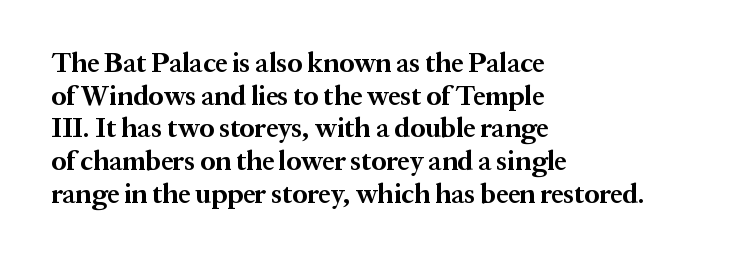
Q: Is the text bold? A: Yes.
Q: Is the text italic (slanted)? A: No, it is upright.
Q: Is the text underlined? A: No.
Q: How is the paragraph aligned? A: Left-aligned.
Q: Is the spacing between letters normal or unusually wide? A: Normal.
